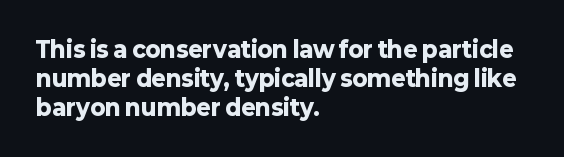
{"italic": "no", "bold": "yes", "underline": "no", "align": "left", "line_spacing": "normal", "line_spacing_ratio": 1.31, "letter_spacing": "normal", "letter_spacing_em": 0.0, "glyph_px": 22}
